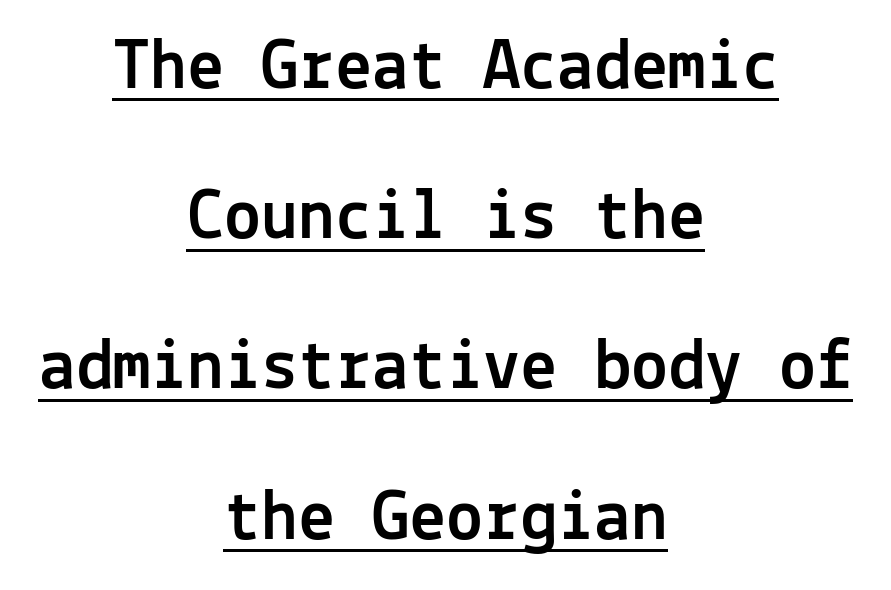
{"serif": "no", "italic": "no", "width": "normal", "x_height": "medium", "monospaced": "yes", "underline": "yes", "align": "center", "line_spacing": "loose", "line_spacing_ratio": 2.03, "letter_spacing": "normal", "letter_spacing_em": 0.0, "glyph_px": 74}
